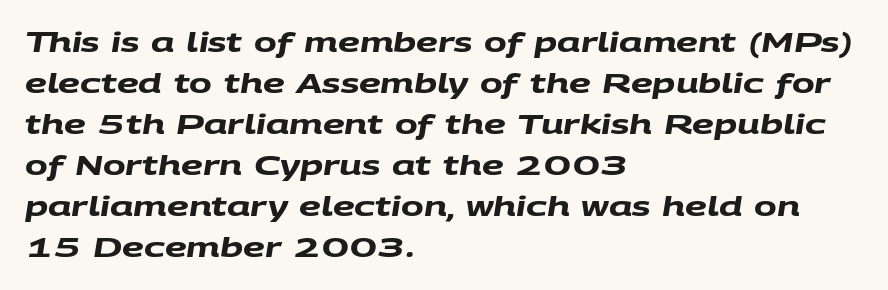
You could call the tracking neutral — neither tight nor loose. Bare-footed words on every line. Every row of glyphs begins at an identical x-position on the left. The vertical gap from one line to the next is medium. Caption: bold face, heavy strokes.
